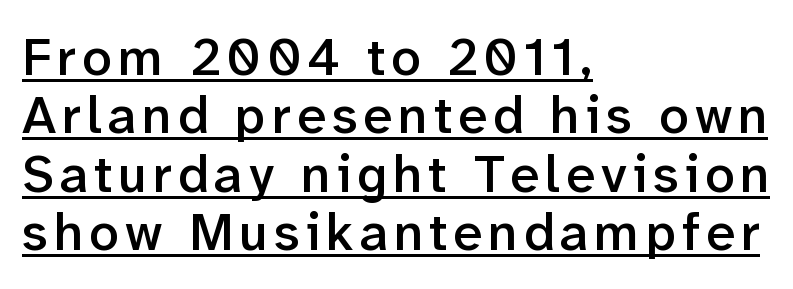
Q: Is the text bold? A: Semi-bold.
Q: Is the text italic (slanted)? A: No, it is upright.
Q: Is the typeface a serif or a sans-serif typeface? A: Sans-serif.
Q: Is the text underlined? A: Yes.
Q: How is the paragraph aligned? A: Left-aligned.
Q: Is the spacing between lines tight, normal or loose? A: Tight.
Q: Width (condensed, normal, or wide)? A: Normal.
Q: Stroke contrast? A: Low.
Q: x-height? A: Medium.
Q: Monospaced? A: No.
